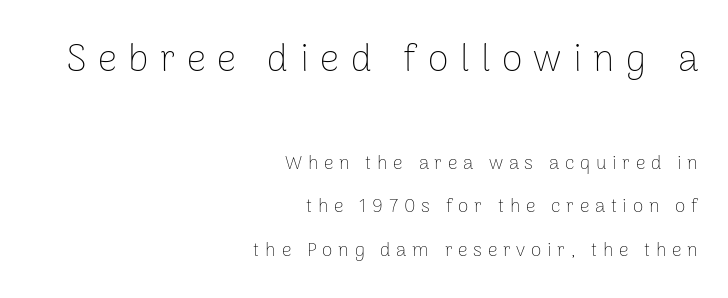
{"serif": "no", "italic": "no", "bold": "no", "weight": "thin", "width": "normal", "stroke_contrast": "low", "x_height": "medium", "monospaced": "no", "underline": "no", "align": "right", "line_spacing": "loose", "line_spacing_ratio": 2.3, "letter_spacing": "wide", "letter_spacing_em": 0.3, "larger_block": "first", "size_ratio": 2.0, "glyph_px": 38}
